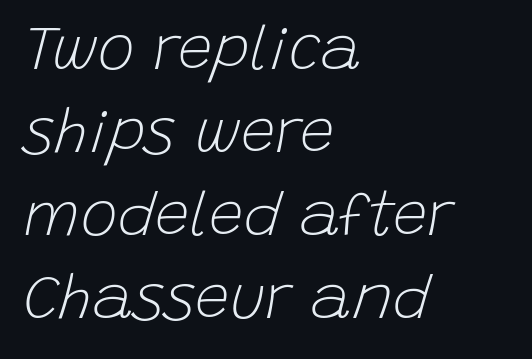
These lines stack with their left ends in a neat column. When letters slant like this, we call the style italic. Weight class: somewhere from thin through regular. Is the letter spacing exaggerated? No — it looks like the ordinary default.
